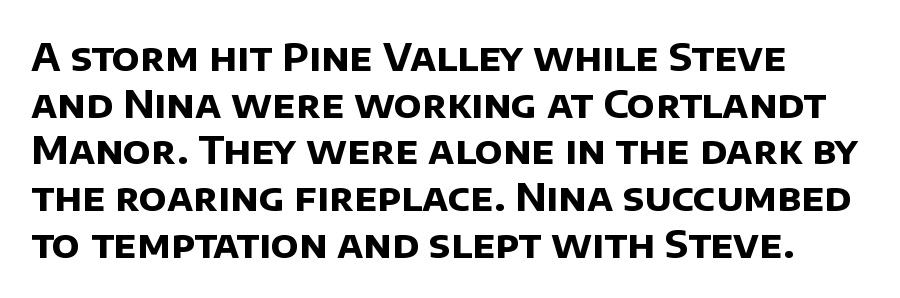
The image shows 38 px bold sans-serif type; set line spacing 1.23x, normal letter spacing, not underlined; low stroke contrast and a large x-height.
